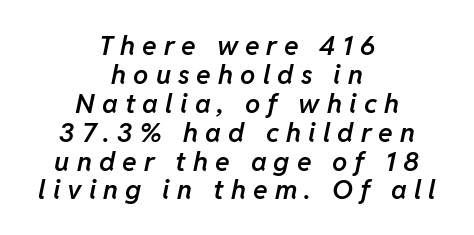
{"italic": "yes", "lean": "right", "slant_degrees": 11, "bold": "semi", "underline": "no", "align": "center", "line_spacing": "tight", "line_spacing_ratio": 1.07, "letter_spacing": "wide", "letter_spacing_em": 0.26, "glyph_px": 27}
